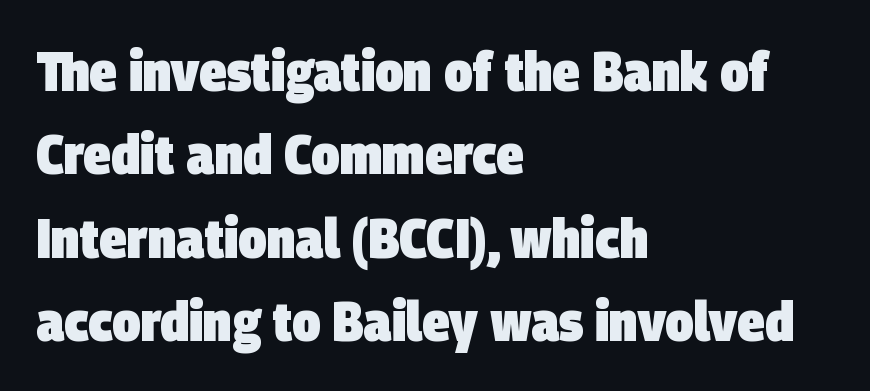
The image shows 56 px heavy, condensed sans-serif type; set left-aligned, normal line spacing (1.49x), normal letter spacing, not underlined; low stroke contrast and a large x-height.
